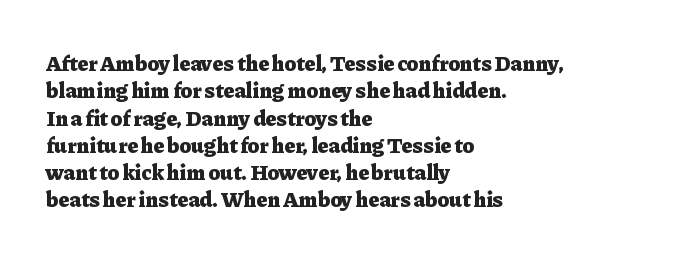
The image shows 22 px bold type, upright; set left-aligned, line spacing 1.24x, normal letter spacing, not underlined.
